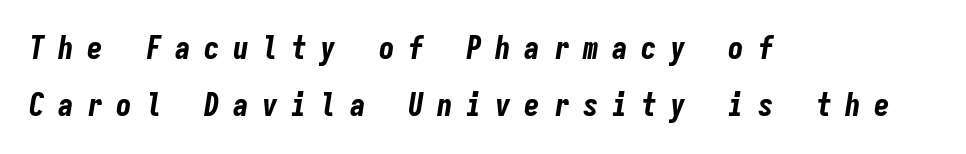
These lines carry a lot of weight — the face is fully bold. Visually the block forms a straight wall on the left and a jagged coastline on the right. Italic? Definitely — the glyphs are oblique. Loose tracking; the words dissolve into strings of separated letters.
